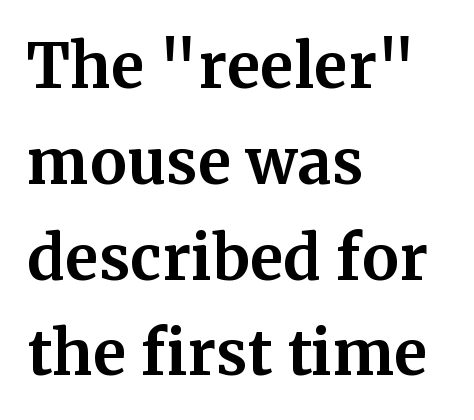
The image shows 61 px bold serif type, upright; set left-aligned, normal line spacing (1.57x), normal letter spacing, not underlined; medium stroke contrast and a medium x-height.
